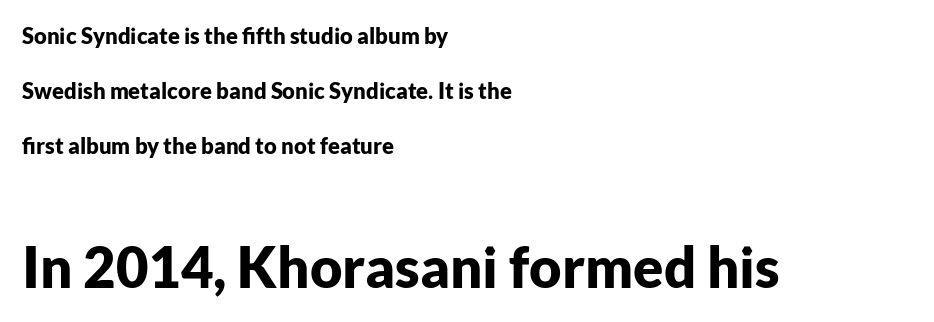
Q: Is the text bold? A: Yes.
Q: Is the text italic (slanted)? A: No, it is upright.
Q: Is the typeface a serif or a sans-serif typeface? A: Sans-serif.
Q: Is the text underlined? A: No.
Q: How is the paragraph aligned? A: Left-aligned.
Q: Is the spacing between letters normal or unusually wide? A: Normal.
Q: Is the spacing between lines tight, normal or loose? A: Loose.
Q: Which block of text is set in a larger size, the first (top) or the second (bottom)? A: The second (bottom) one.
Q: Width (condensed, normal, or wide)? A: Normal.
Q: Stroke contrast? A: Low.
Q: x-height? A: Medium.
Q: Monospaced? A: No.
